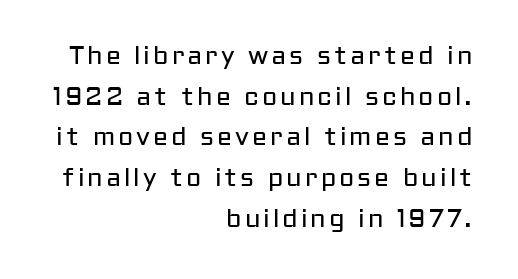
When letters stand straight like this, we call the style roman or upright. Is the stroke heavy? The answer is a plain regular-or-lighter. The rendering uses a moderate line-height, typical for paragraphs. Short and long lines alike share a common ending point at right. Plain, unruled lines of type.
